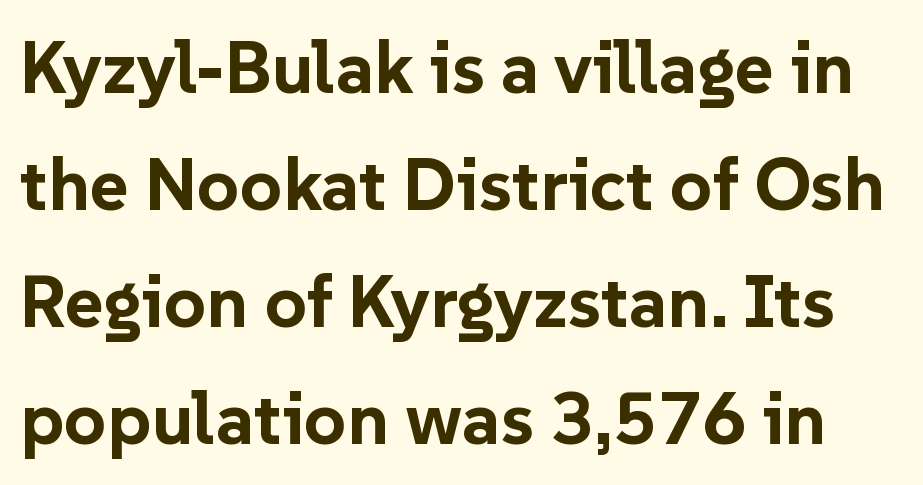
The image shows 74 px bold sans-serif type, upright; set normal line spacing (1.58x), normal letter spacing, not underlined; low stroke contrast and a medium x-height.
